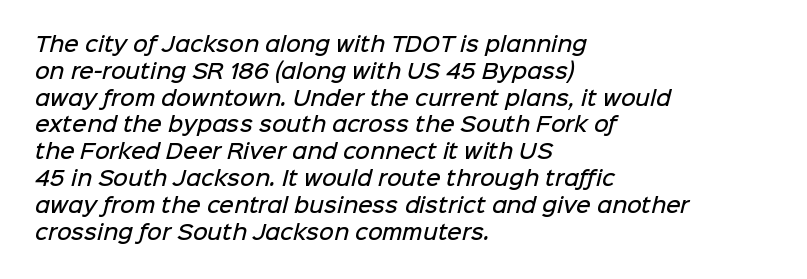
{"bold": "semi", "underline": "no", "align": "left", "line_spacing": "normal", "line_spacing_ratio": 1.34, "letter_spacing": "normal", "letter_spacing_em": 0.0, "glyph_px": 20}
